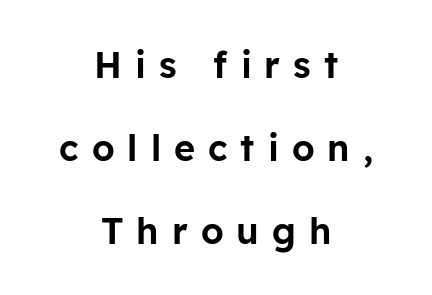
The image shows 36 px sans-serif type, upright; set centered, loose line spacing (2.3x), unusually wide letter spacing (+0.36 em), not underlined; low stroke contrast and a medium x-height.
